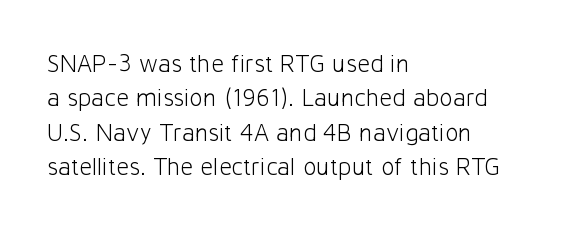
{"italic": "no", "bold": "no", "underline": "no", "align": "left", "line_spacing": "normal", "line_spacing_ratio": 1.38, "letter_spacing": "normal", "letter_spacing_em": 0.0, "glyph_px": 25}
